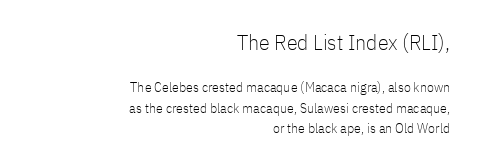
Q: Is the text bold? A: No.
Q: Is the text italic (slanted)? A: No, it is upright.
Q: Is the text underlined? A: No.
Q: How is the paragraph aligned? A: Right-aligned.
Q: Is the spacing between letters normal or unusually wide? A: Normal.
Q: Is the spacing between lines tight, normal or loose? A: Normal.
Q: Which block of text is set in a larger size, the first (top) or the second (bottom)? A: The first (top) one.
